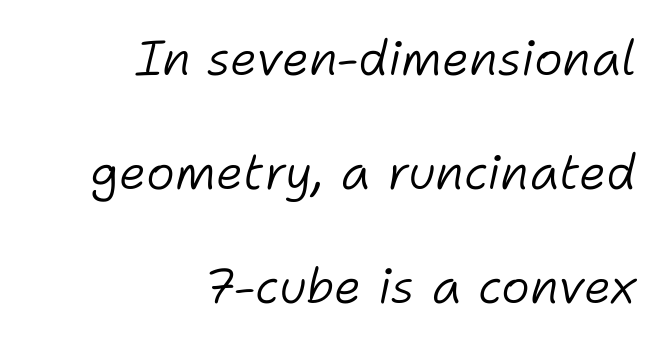
Q: Is the text bold? A: No.
Q: Is the text italic (slanted)? A: Yes, it leans right by about 11 degrees.
Q: Is the text underlined? A: No.
Q: How is the paragraph aligned? A: Right-aligned.
Q: Is the spacing between letters normal or unusually wide? A: Normal.
Q: Is the spacing between lines tight, normal or loose? A: Loose.
Q: Width (condensed, normal, or wide)? A: Normal.
Q: Stroke contrast? A: Low.
Q: x-height? A: Medium.
Q: Monospaced? A: No.
